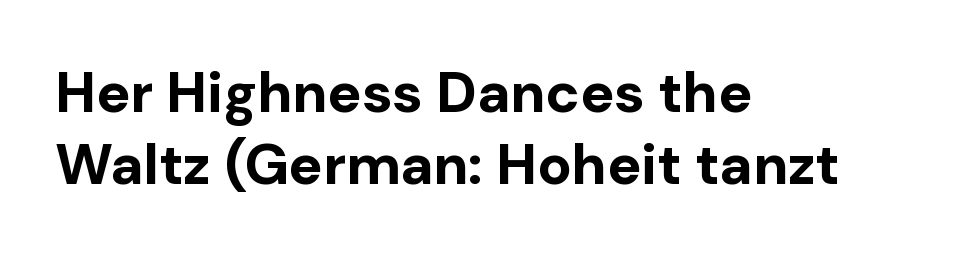
Q: Is the text bold? A: Yes.
Q: Is the text italic (slanted)? A: No, it is upright.
Q: Is the typeface a serif or a sans-serif typeface? A: Sans-serif.
Q: Is the text underlined? A: No.
Q: How is the paragraph aligned? A: Left-aligned.
Q: Is the spacing between letters normal or unusually wide? A: Normal.
Q: Is the spacing between lines tight, normal or loose? A: Normal.
Q: Width (condensed, normal, or wide)? A: Normal.
Q: Stroke contrast? A: Low.
Q: x-height? A: Medium.
Q: Monospaced? A: No.
